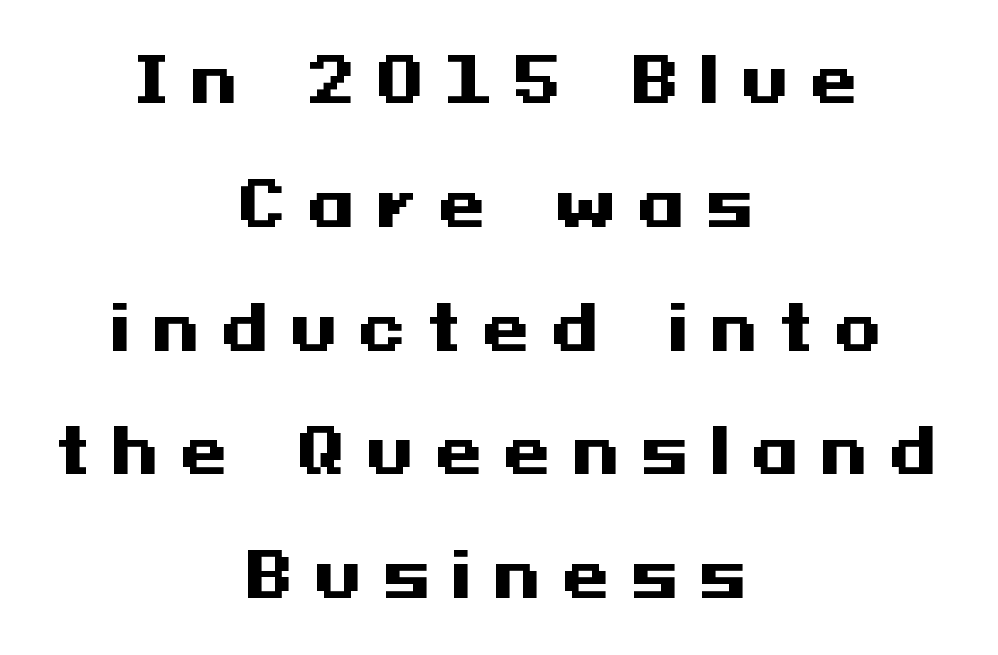
Q: Is the text bold? A: Yes.
Q: Is the text italic (slanted)? A: No, it is upright.
Q: Is the typeface a serif or a sans-serif typeface? A: Sans-serif.
Q: Is the text underlined? A: No.
Q: How is the paragraph aligned? A: Centered.
Q: Is the spacing between letters normal or unusually wide? A: Unusually wide.
Q: Is the spacing between lines tight, normal or loose? A: Loose.
Q: Width (condensed, normal, or wide)? A: Wide.
Q: Stroke contrast? A: Medium.
Q: x-height? A: Medium.
